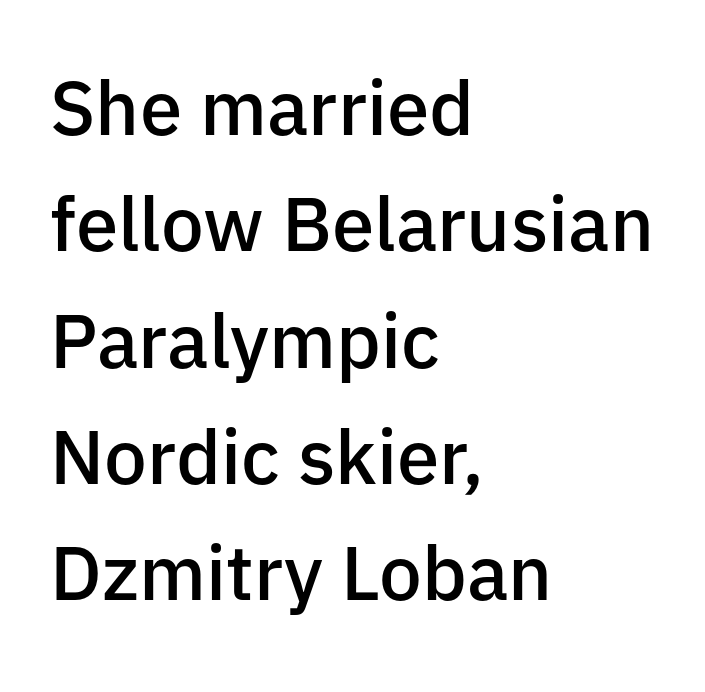
Q: Is the text bold? A: Semi-bold.
Q: Is the text italic (slanted)? A: No, it is upright.
Q: Is the typeface a serif or a sans-serif typeface? A: Sans-serif.
Q: Is the text underlined? A: No.
Q: How is the paragraph aligned? A: Left-aligned.
Q: Is the spacing between letters normal or unusually wide? A: Normal.
Q: Is the spacing between lines tight, normal or loose? A: Normal.
Q: Width (condensed, normal, or wide)? A: Normal.
Q: Stroke contrast? A: Low.
Q: x-height? A: Medium.
Q: Monospaced? A: No.
